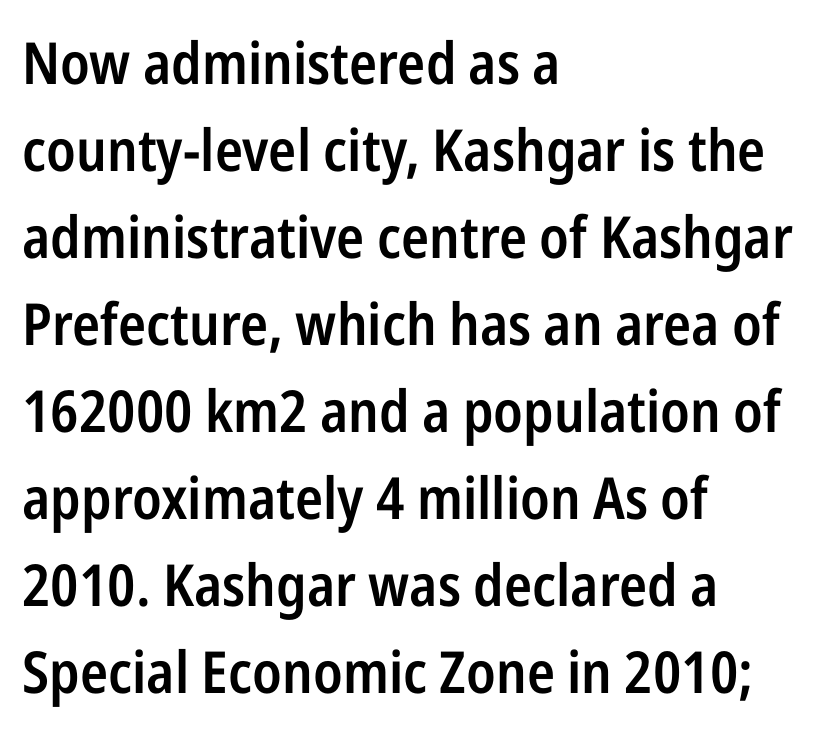
The image shows 58 px semibold, condensed sans-serif type, upright; set left-aligned, normal line spacing (1.5x), normal letter spacing, not underlined; low stroke contrast and a medium x-height.
